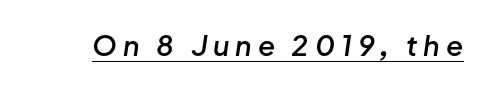
Q: Is the text bold? A: Semi-bold.
Q: Is the text italic (slanted)? A: Yes, it leans right by about 8 degrees.
Q: Is the text underlined? A: Yes.
Q: Is the spacing between letters normal or unusually wide? A: Unusually wide.
Q: Width (condensed, normal, or wide)? A: Normal.
Q: Stroke contrast? A: Low.
Q: x-height? A: Medium.
Q: Monospaced? A: No.
